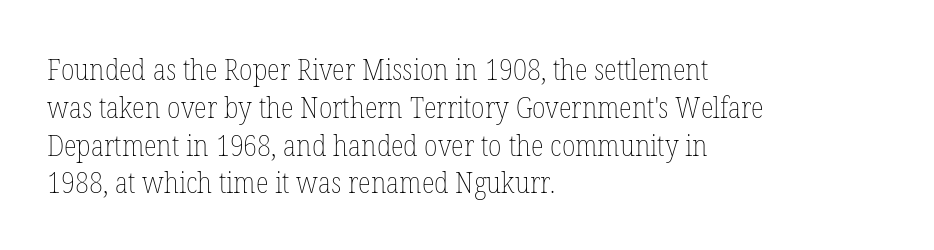
These lines are rendered in a variable-pitch font. Each new line begins a customary step beneath the previous one. The glyphs are unaccompanied by any horizontal stroke below them. Short and long lines alike share a common starting point at left. Weight: not bold — regular or lighter.
